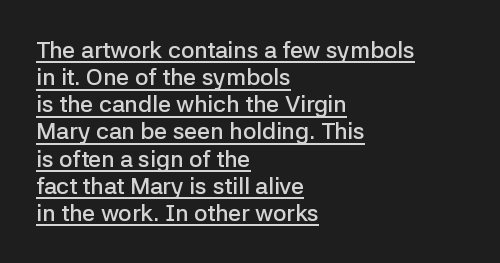
Q: Is the text bold? A: Semi-bold.
Q: Is the text italic (slanted)? A: No, it is upright.
Q: Is the text underlined? A: Yes.
Q: How is the paragraph aligned? A: Left-aligned.
Q: Is the spacing between letters normal or unusually wide? A: Normal.
